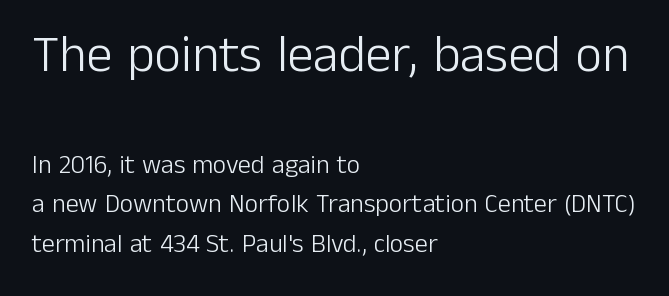
Q: Is the text bold? A: No.
Q: Is the text italic (slanted)? A: No, it is upright.
Q: Is the typeface a serif or a sans-serif typeface? A: Sans-serif.
Q: Is the text underlined? A: No.
Q: How is the paragraph aligned? A: Left-aligned.
Q: Is the spacing between letters normal or unusually wide? A: Normal.
Q: Is the spacing between lines tight, normal or loose? A: Normal.
Q: Which block of text is set in a larger size, the first (top) or the second (bottom)? A: The first (top) one.
Q: Width (condensed, normal, or wide)? A: Normal.
Q: Stroke contrast? A: Low.
Q: x-height? A: Medium.
Q: Monospaced? A: No.
